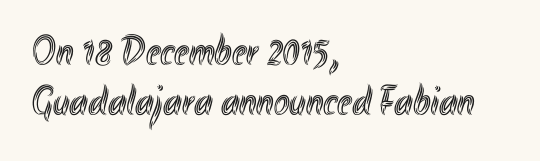
The image shows 42 px condensed type; set left-aligned, line spacing 1.19x, normal letter spacing, not underlined; a small x-height.
